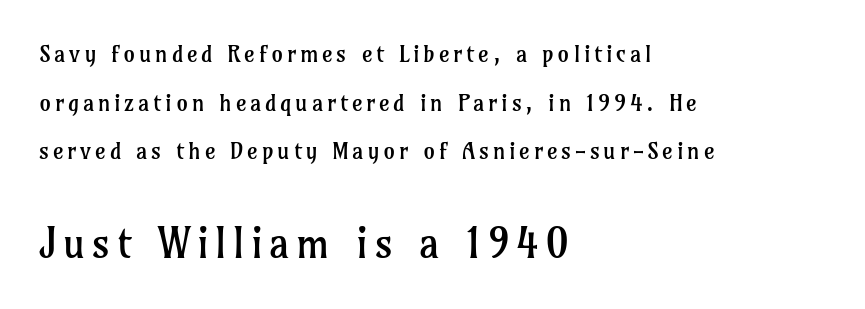
The passage shown stacks its lines with a broad gap. Caption: multi-line text, flush left, ragged right. The strip under each line holds only bare page. It's the straight-up-and-down kind of type. Is this a heavy cut? Hardly; it is regular or lighter.
